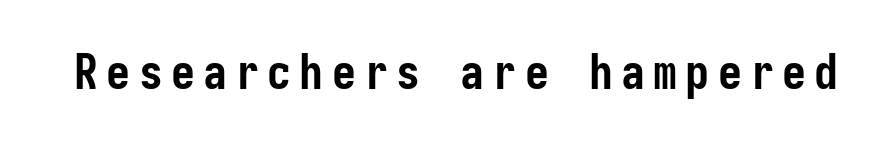
Q: Is the text bold? A: Yes.
Q: Is the text italic (slanted)? A: No, it is upright.
Q: Is the typeface a serif or a sans-serif typeface? A: Sans-serif.
Q: Is the text underlined? A: No.
Q: Width (condensed, normal, or wide)? A: Condensed.
Q: Stroke contrast? A: Low.
Q: x-height? A: Medium.
